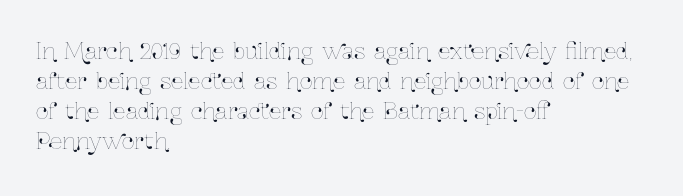
The lettering stays uniformly vertical, giving the passage a roman look. The text block is weighted toward the left margin, trailing off unevenly rightward. A typesetter would call this zero additional tracking. Evenly set lines give the paragraph a standard silhouette.
